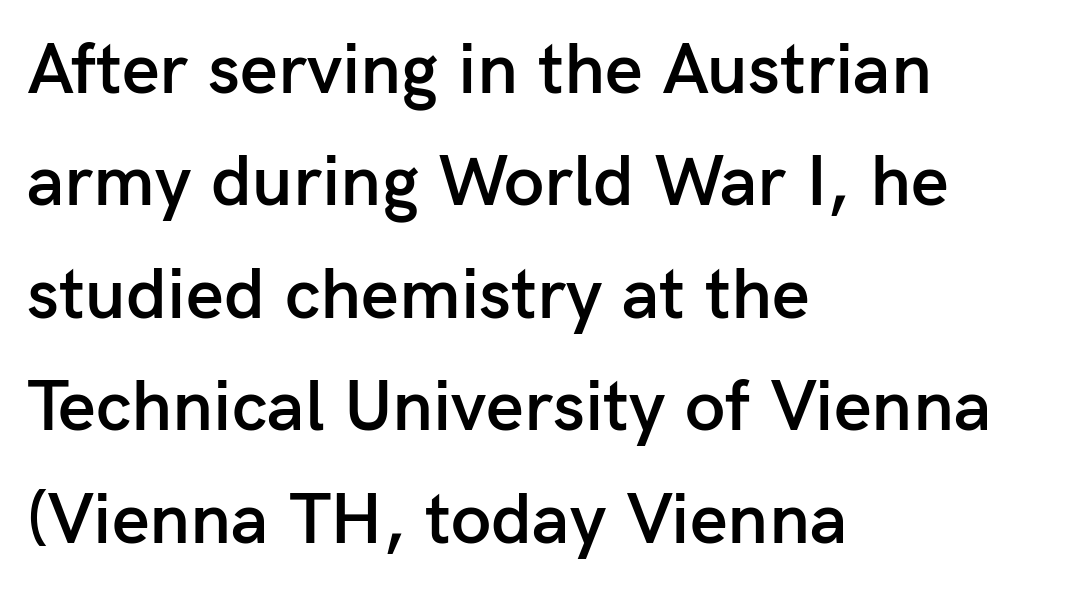
{"serif": "no", "italic": "no", "bold": "semi", "weight": "semibold", "width": "normal", "stroke_contrast": "low", "x_height": "medium", "monospaced": "no", "underline": "no", "align": "left", "line_spacing": "normal", "line_spacing_ratio": 1.54, "letter_spacing": "normal", "letter_spacing_em": 0.0, "glyph_px": 73}
